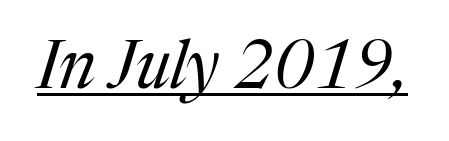
Q: Is the text bold? A: No.
Q: Is the text italic (slanted)? A: Yes, it leans right by about 17 degrees.
Q: Is the typeface a serif or a sans-serif typeface? A: Serif.
Q: Is the text underlined? A: Yes.
Q: Is the spacing between letters normal or unusually wide? A: Normal.
Q: Width (condensed, normal, or wide)? A: Normal.
Q: Stroke contrast? A: Medium.
Q: x-height? A: Medium.
Q: Monospaced? A: No.
